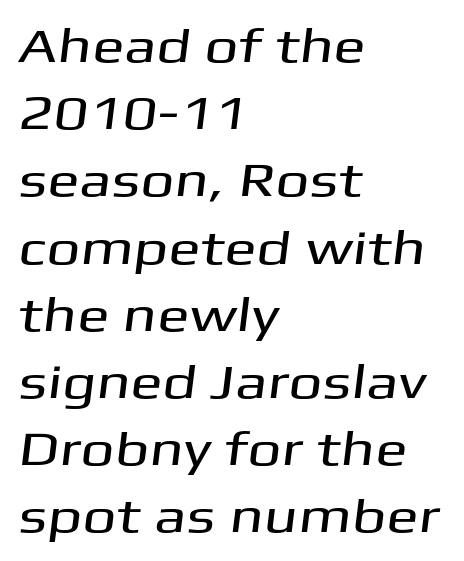
The image shows 48 px wide sans-serif type; set left-aligned, normal line spacing (1.4x), normal letter spacing, not underlined; medium stroke contrast and a medium x-height.
